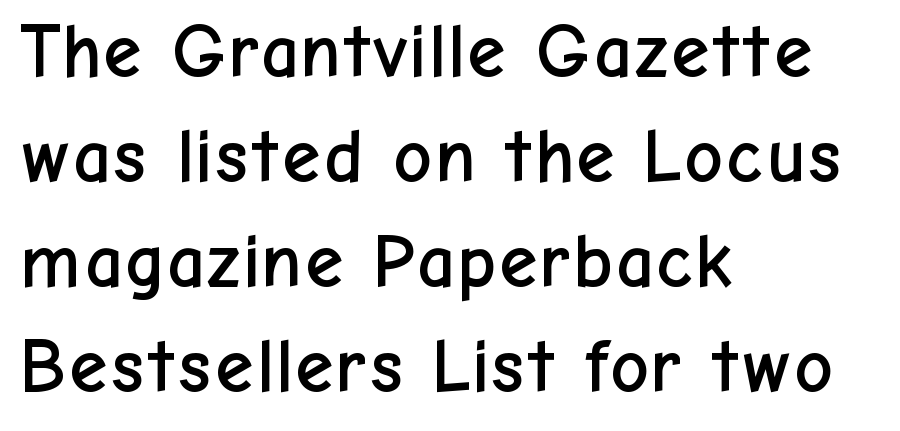
Q: Is the text italic (slanted)? A: No, it is upright.
Q: Is the typeface a serif or a sans-serif typeface? A: Sans-serif.
Q: Is the text underlined? A: No.
Q: How is the paragraph aligned? A: Left-aligned.
Q: Is the spacing between letters normal or unusually wide? A: Normal.
Q: Is the spacing between lines tight, normal or loose? A: Normal.
Q: Width (condensed, normal, or wide)? A: Normal.
Q: Stroke contrast? A: Low.
Q: x-height? A: Medium.
Q: Monospaced? A: No.
